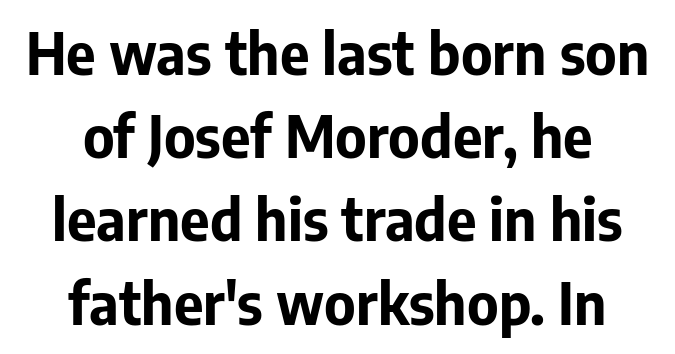
{"serif": "no", "italic": "no", "bold": "yes", "weight": "bold", "width": "normal", "stroke_contrast": "low", "x_height": "medium", "monospaced": "no", "underline": "no", "align": "center", "line_spacing": "normal", "line_spacing_ratio": 1.46, "letter_spacing": "normal", "letter_spacing_em": 0.0, "glyph_px": 57}
